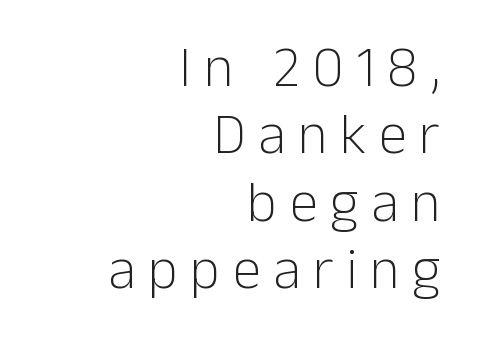
The image shows 57 px light sans-serif type, upright; set right-aligned, line spacing 1.18x, unusually wide letter spacing (+0.22 em), not underlined; low stroke contrast and a medium x-height.
